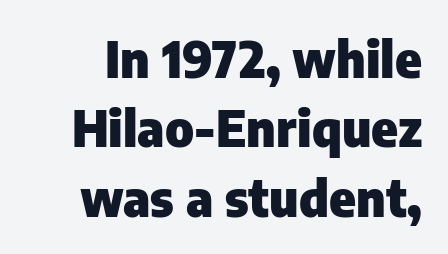
The image shows 50 px heavy sans-serif type, upright; set normal line spacing (1.39x), normal letter spacing, not underlined; low stroke contrast and a medium x-height.
